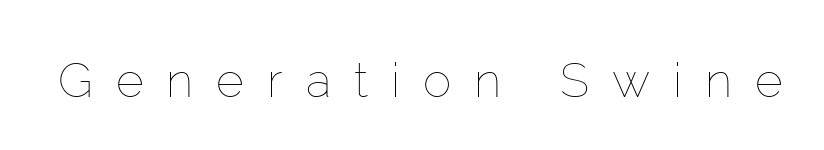
Note the varied advance widths — an 'i' is clearly narrower than an 'm'. Tall strokes in this sample are plumb rather than angled. This rendering widens character spacing well past its baseline value. The strokes are not fattened; the text isn't bold.
